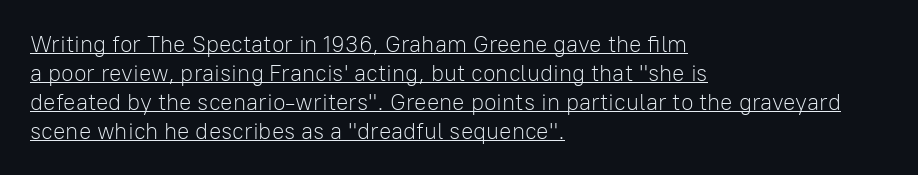
{"italic": "no", "bold": "no", "underline": "yes", "align": "left", "line_spacing": "normal", "line_spacing_ratio": 1.26, "letter_spacing": "normal", "letter_spacing_em": 0.0, "glyph_px": 23}
